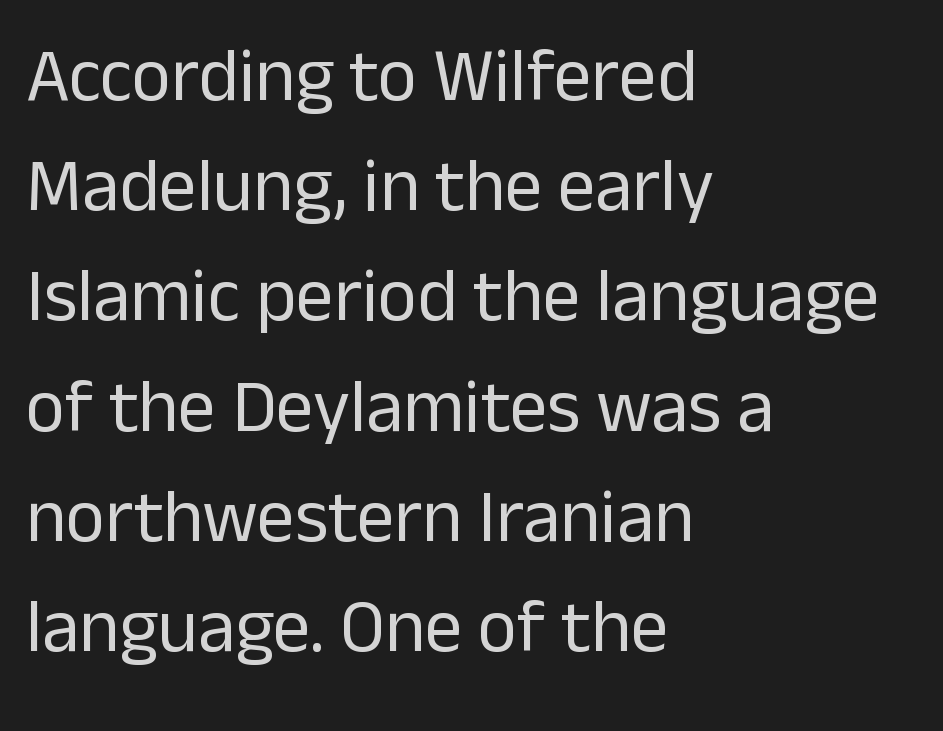
Is the letter spacing exaggerated? No — it looks like the ordinary default. Only glyphs here, with clear space below each row. Regular leading. No heavy texture on the line: the type isn't bold.
